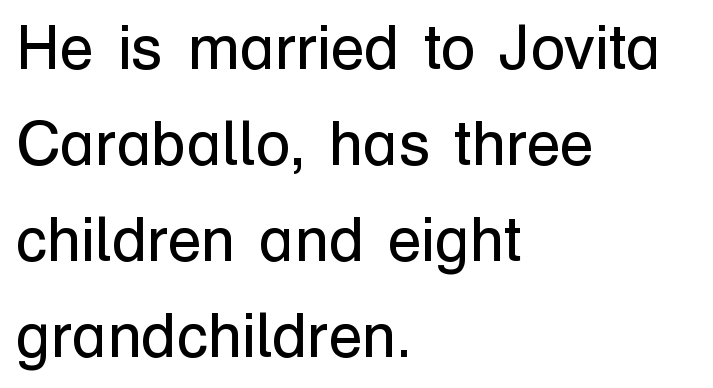
Q: Is the text bold? A: No.
Q: Is the text italic (slanted)? A: No, it is upright.
Q: Is the typeface a serif or a sans-serif typeface? A: Sans-serif.
Q: Is the text underlined? A: No.
Q: How is the paragraph aligned? A: Left-aligned.
Q: Is the spacing between letters normal or unusually wide? A: Normal.
Q: Is the spacing between lines tight, normal or loose? A: Normal.
Q: Width (condensed, normal, or wide)? A: Normal.
Q: Stroke contrast? A: Low.
Q: x-height? A: Medium.
Q: Monospaced? A: No.
